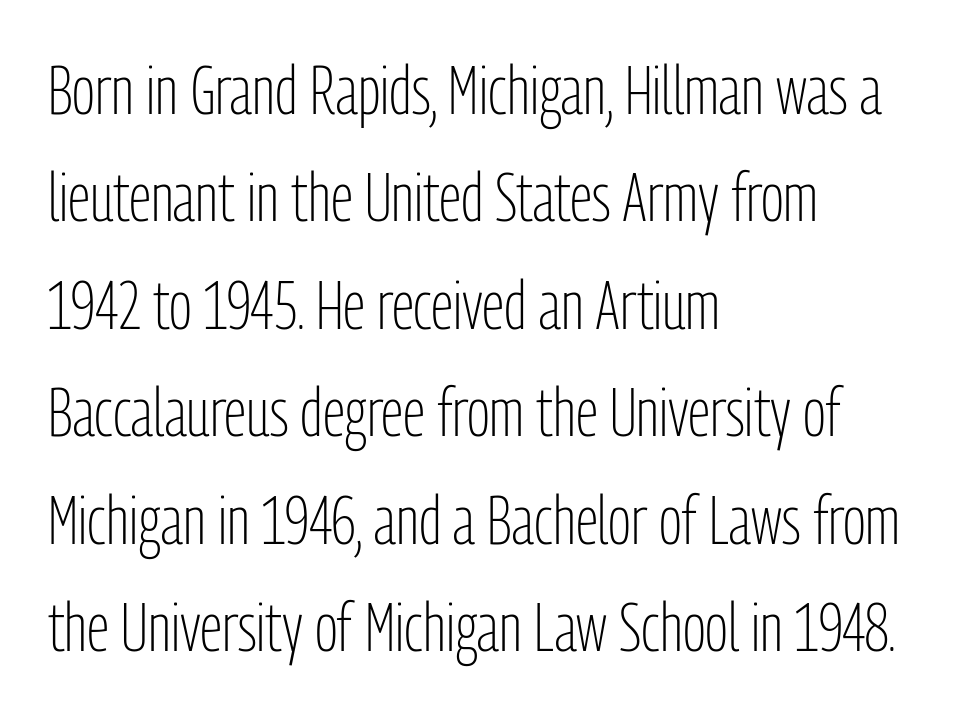
Q: Is the text bold? A: No.
Q: Is the text italic (slanted)? A: No, it is upright.
Q: Is the typeface a serif or a sans-serif typeface? A: Sans-serif.
Q: Is the text underlined? A: No.
Q: How is the paragraph aligned? A: Left-aligned.
Q: Is the spacing between letters normal or unusually wide? A: Normal.
Q: Is the spacing between lines tight, normal or loose? A: Normal.
Q: Width (condensed, normal, or wide)? A: Condensed.
Q: Stroke contrast? A: Low.
Q: x-height? A: Medium.
Q: Monospaced? A: No.
